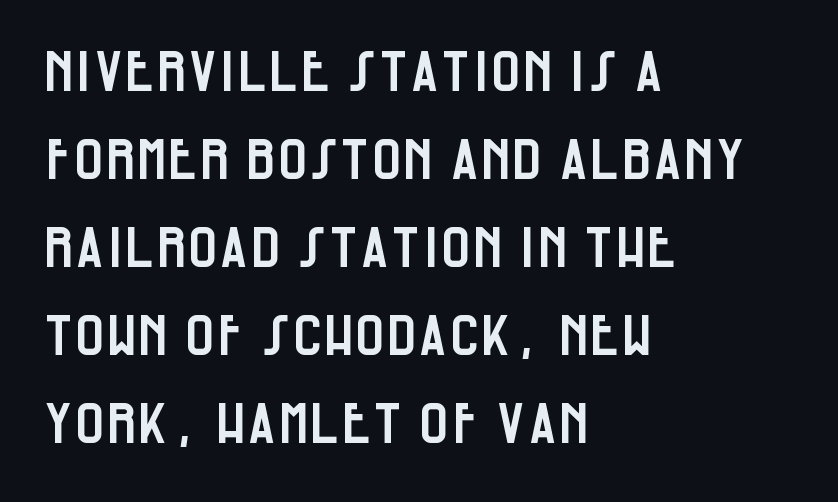
{"serif": "no", "italic": "no", "width": "condensed", "stroke_contrast": "low", "x_height": "large", "monospaced": "no", "underline": "no", "align": "left", "line_spacing": "normal", "line_spacing_ratio": 1.57, "letter_spacing": "normal", "letter_spacing_em": 0.0, "glyph_px": 56}
